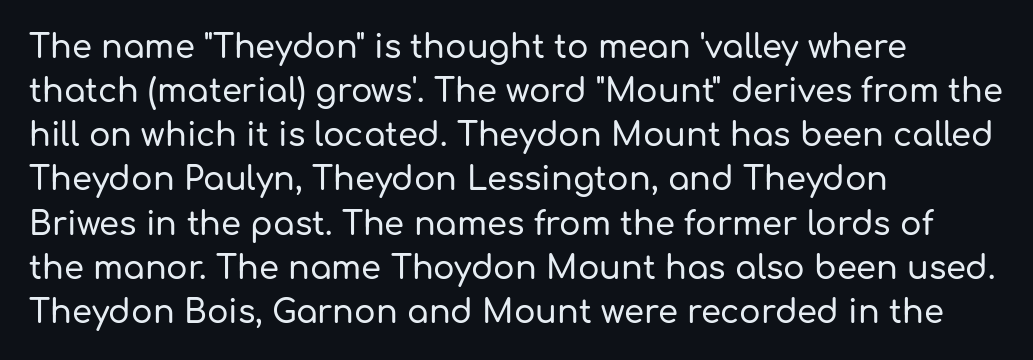
Short and long lines alike share a common starting point at left. Characters remain perfectly vertical along every line. Serifs: no, the terminals of the letterforms are clean. You could not count columns in this text — the font is proportionally spaced.
